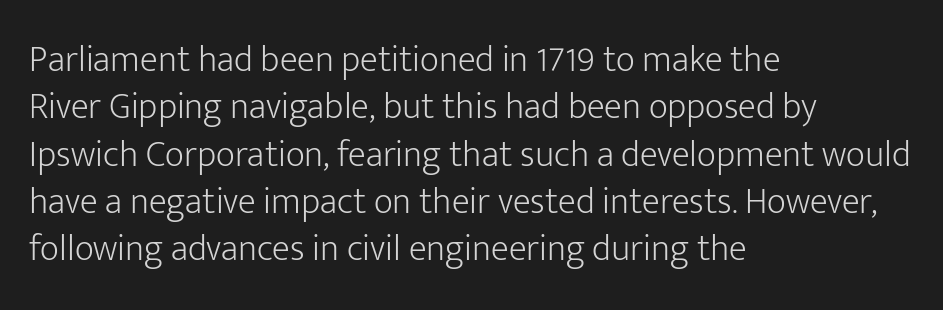
The image shows 37 px light sans-serif type, upright; set left-aligned, normal line spacing (1.28x), normal letter spacing, not underlined; low stroke contrast and a medium x-height.
